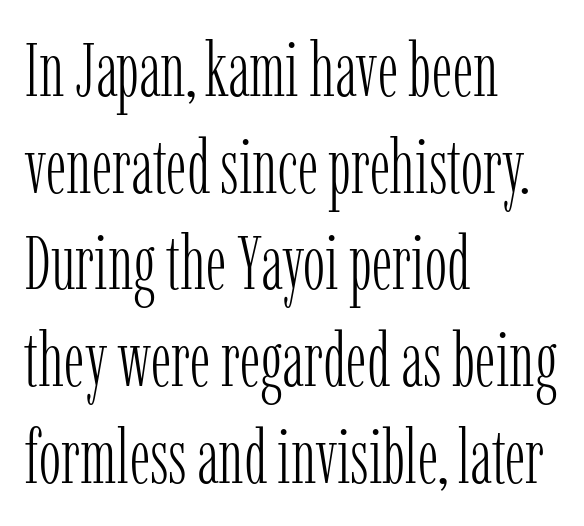
Q: Is the text bold? A: No.
Q: Is the text italic (slanted)? A: No, it is upright.
Q: Is the typeface a serif or a sans-serif typeface? A: Serif.
Q: Is the text underlined? A: No.
Q: How is the paragraph aligned? A: Left-aligned.
Q: Is the spacing between letters normal or unusually wide? A: Normal.
Q: Is the spacing between lines tight, normal or loose? A: Normal.
Q: Width (condensed, normal, or wide)? A: Condensed.
Q: Stroke contrast? A: Low.
Q: x-height? A: Medium.
Q: Monospaced? A: No.
